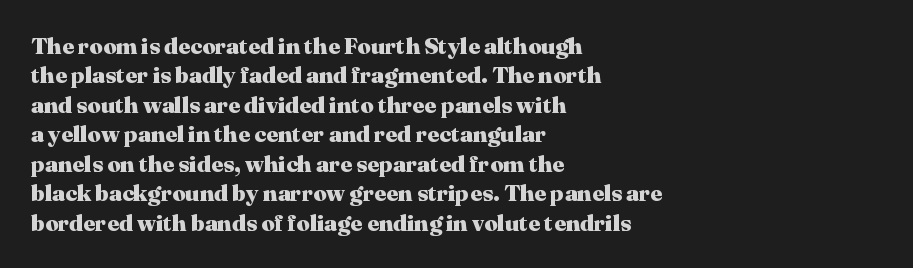
{"italic": "no", "bold": "yes", "underline": "no", "align": "left", "line_spacing": "normal", "line_spacing_ratio": 1.28, "letter_spacing": "normal", "letter_spacing_em": 0.0, "glyph_px": 23}
